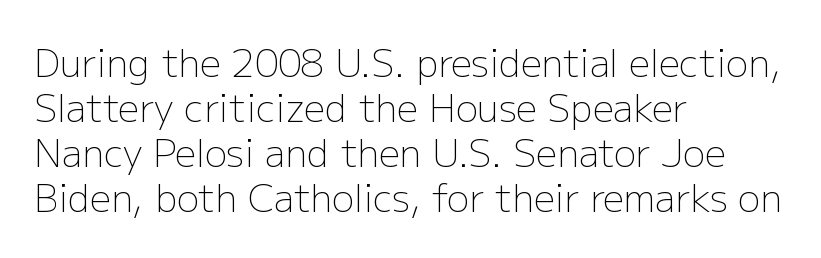
The image shows 37 px light sans-serif type, upright; set left-aligned, line spacing 1.22x, normal letter spacing, not underlined; low stroke contrast and a medium x-height.
